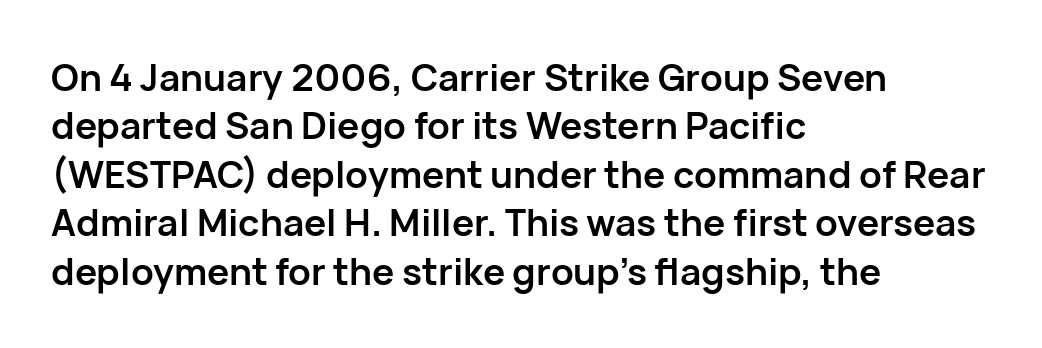
The font's upright variant was chosen for this text. Underlining? Definitely not there. Observe the ordinary spacing: letters are neighbours, not strangers. In CSS terms this would be text-align: left. Do the characters align in a grid? No, the font is proportional.
